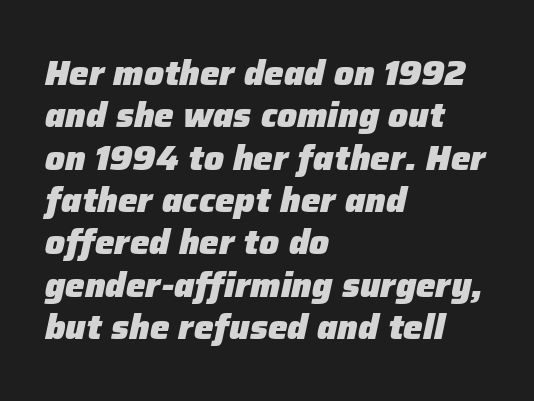
{"italic": "yes", "lean": "right", "slant_degrees": 12, "bold": "yes", "weight": "heavy", "width": "normal", "stroke_contrast": "low", "x_height": "medium", "monospaced": "no", "underline": "no", "align": "left", "line_spacing_ratio": 1.21, "letter_spacing": "normal", "letter_spacing_em": 0.0, "glyph_px": 35}
